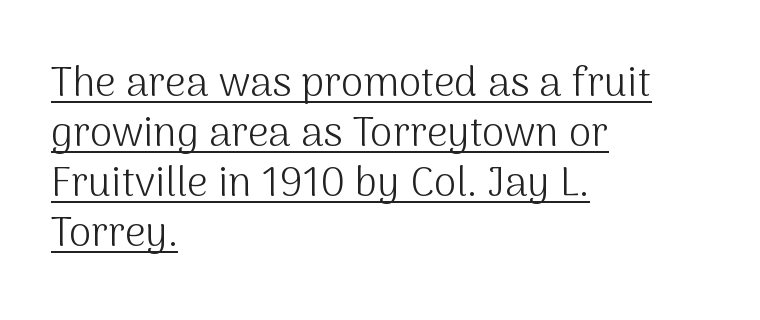
{"serif": "no", "italic": "no", "bold": "no", "weight": "light", "width": "normal", "stroke_contrast": "medium", "x_height": "medium", "monospaced": "no", "underline": "yes", "align": "left", "line_spacing_ratio": 1.22, "letter_spacing": "normal", "letter_spacing_em": 0.0, "glyph_px": 41}
